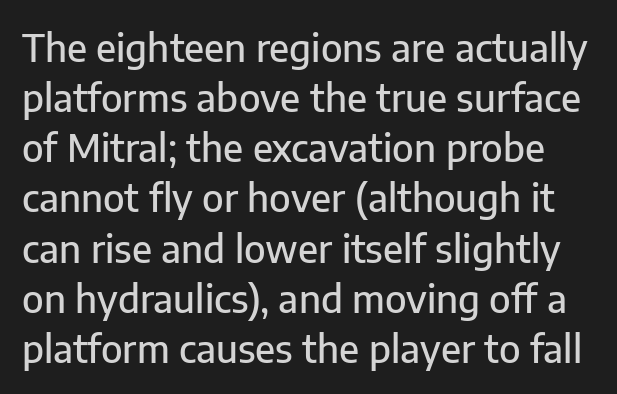
The image shows 38 px sans-serif type, upright; set normal line spacing (1.32x), normal letter spacing, not underlined; low stroke contrast and a medium x-height.
